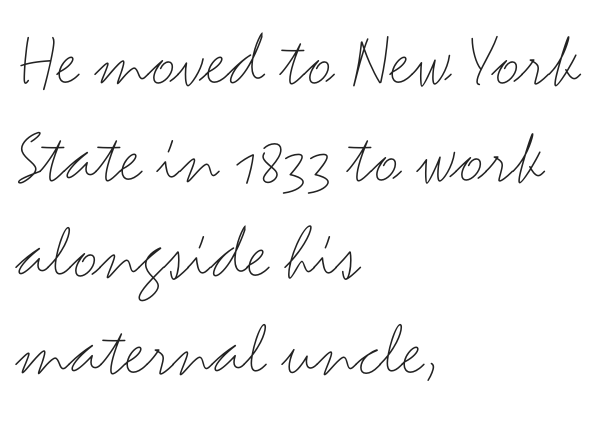
Q: Is the text bold? A: No.
Q: Is the text italic (slanted)? A: Yes.
Q: Is the typeface a serif or a sans-serif typeface? A: Sans-serif.
Q: Is the text underlined? A: No.
Q: How is the paragraph aligned? A: Left-aligned.
Q: Is the spacing between letters normal or unusually wide? A: Normal.
Q: Width (condensed, normal, or wide)? A: Wide.
Q: Stroke contrast? A: Medium.
Q: x-height? A: Small.
Q: Monospaced? A: No.
